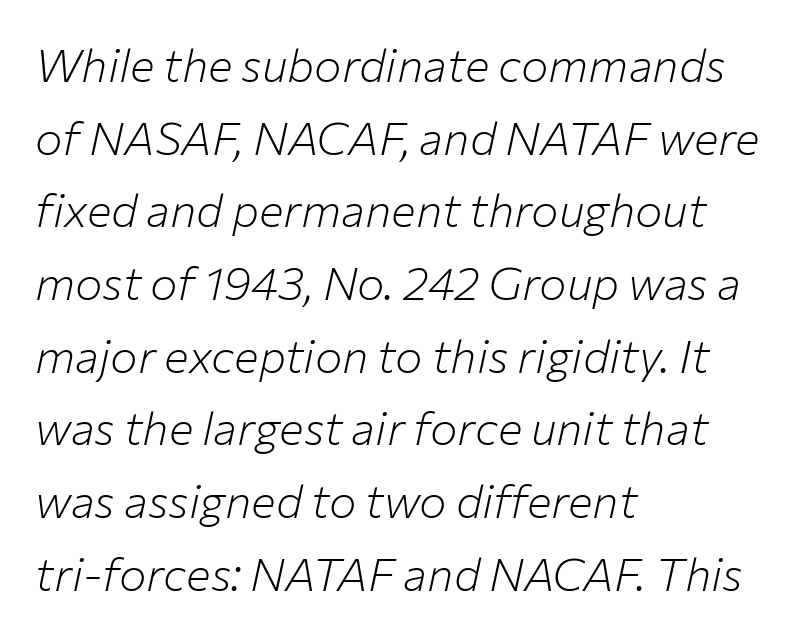
Q: Is the text bold? A: No.
Q: Is the text italic (slanted)? A: Yes, it leans right by about 12 degrees.
Q: Is the text underlined? A: No.
Q: How is the paragraph aligned? A: Left-aligned.
Q: Is the spacing between letters normal or unusually wide? A: Normal.
Q: Is the spacing between lines tight, normal or loose? A: Normal.
Q: Width (condensed, normal, or wide)? A: Normal.
Q: Stroke contrast? A: Low.
Q: x-height? A: Medium.
Q: Monospaced? A: No.
